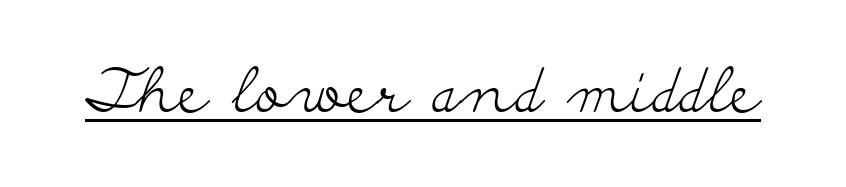
Here the designer chose a conventional face with non-uniform glyph widths. Think standard paragraph weight, or any step lighter than that. Spacing between characters is what you'd get straight out of the box. Examine the stroke ends and you'll spot serifs. You can see a thin bar hugging the bottom of the glyphs.
